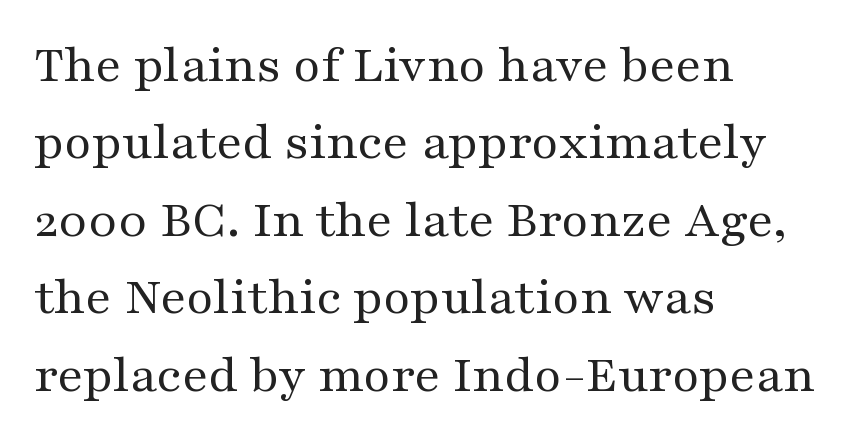
Q: Is the text bold? A: No.
Q: Is the text italic (slanted)? A: No, it is upright.
Q: Is the typeface a serif or a sans-serif typeface? A: Serif.
Q: Is the text underlined? A: No.
Q: How is the paragraph aligned? A: Left-aligned.
Q: Is the spacing between letters normal or unusually wide? A: Normal.
Q: Is the spacing between lines tight, normal or loose? A: Normal.
Q: Width (condensed, normal, or wide)? A: Wide.
Q: Stroke contrast? A: Medium.
Q: x-height? A: Medium.
Q: Monospaced? A: No.
